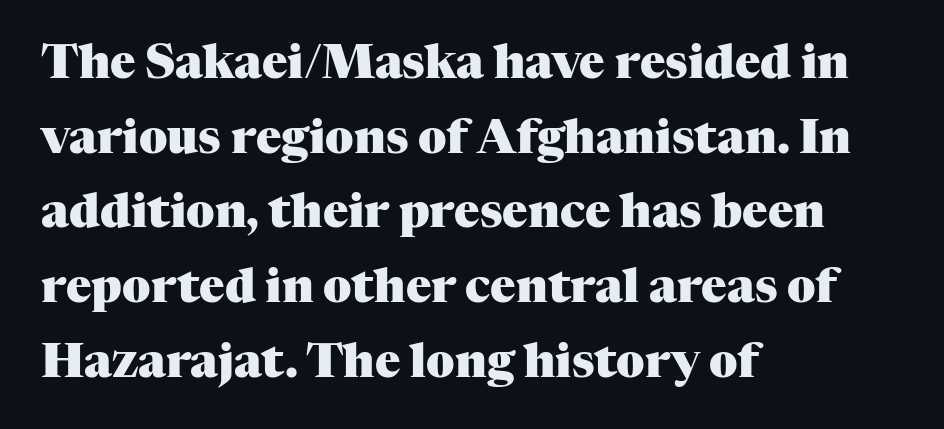
Type style note: has serifs. A full-strength bold gives these letters their thick strokes. Note the varied advance widths — an 'i' is clearly narrower than an 'm'. Nope, not italic — everything's standing straight. The rendering keeps characters at their native spacing.
